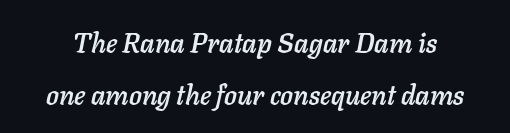
The image shows 27 px text type, italic (leaning right); set loose line spacing (1.93x), normal letter spacing, not underlined.
